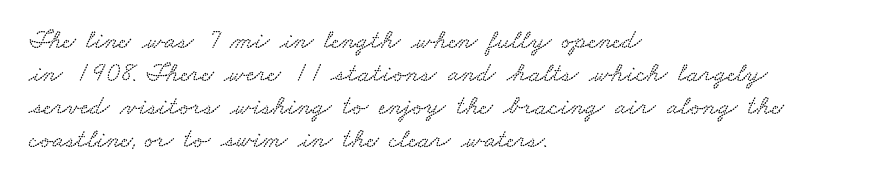
The image shows 27 px text type; set left-aligned, line spacing 1.22x, normal letter spacing, not underlined.
